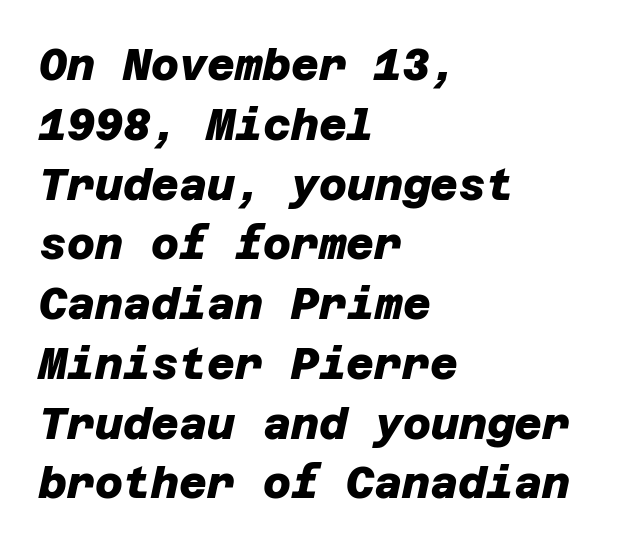
{"serif": "no", "bold": "yes", "weight": "heavy", "width": "normal", "stroke_contrast": "low", "x_height": "large", "underline": "no", "align": "left", "line_spacing": "normal", "line_spacing_ratio": 1.39, "letter_spacing": "normal", "letter_spacing_em": 0.0, "glyph_px": 43}
